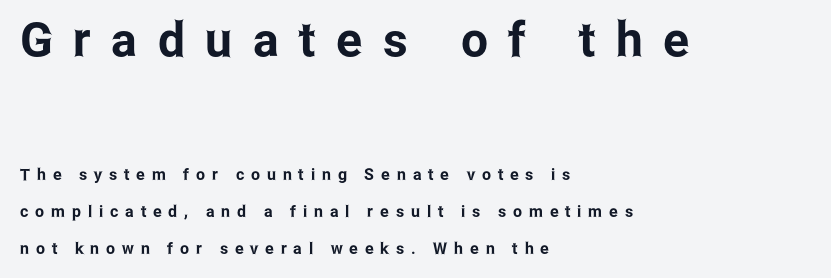
{"serif": "no", "italic": "no", "width": "condensed", "stroke_contrast": "low", "x_height": "medium", "monospaced": "no", "underline": "no", "align": "left", "line_spacing": "loose", "line_spacing_ratio": 2.29, "letter_spacing": "wide", "letter_spacing_em": 0.43, "larger_block": "first", "size_ratio": 3.0, "glyph_px": 48}
